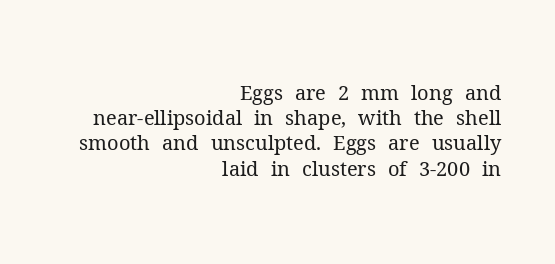
Q: Is the text bold? A: No.
Q: Is the text italic (slanted)? A: No, it is upright.
Q: Is the text underlined? A: No.
Q: How is the paragraph aligned? A: Right-aligned.
Q: Is the spacing between letters normal or unusually wide? A: Normal.
Q: Is the spacing between lines tight, normal or loose? A: Normal.
